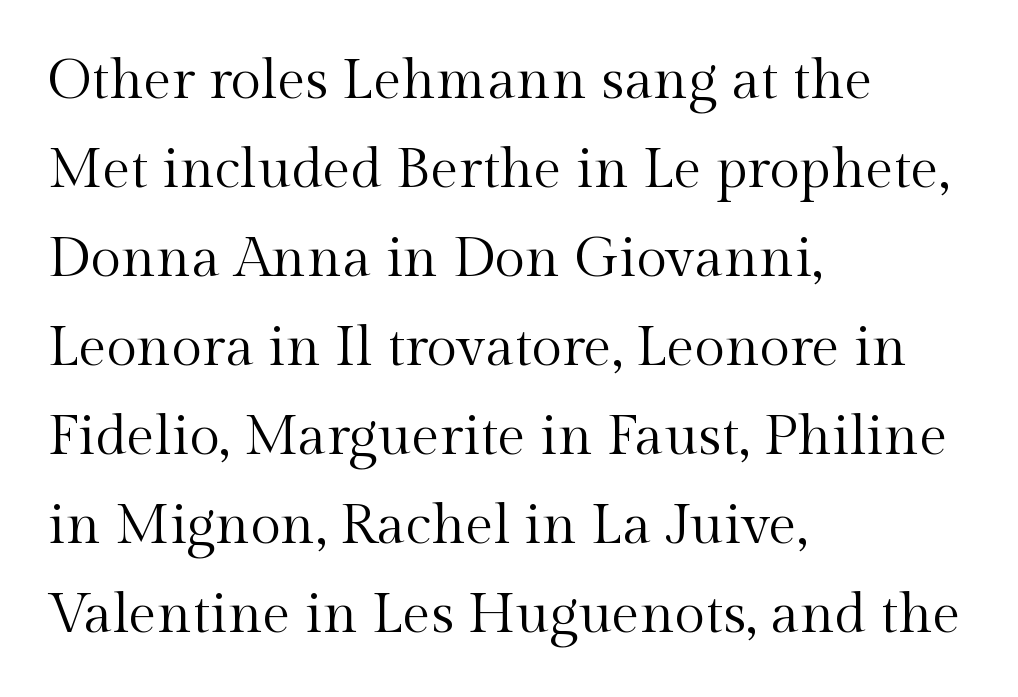
Q: Is the text bold? A: No.
Q: Is the text italic (slanted)? A: No, it is upright.
Q: Is the typeface a serif or a sans-serif typeface? A: Serif.
Q: Is the text underlined? A: No.
Q: How is the paragraph aligned? A: Left-aligned.
Q: Is the spacing between letters normal or unusually wide? A: Normal.
Q: Is the spacing between lines tight, normal or loose? A: Normal.
Q: Width (condensed, normal, or wide)? A: Normal.
Q: x-height? A: Medium.
Q: Monospaced? A: No.
